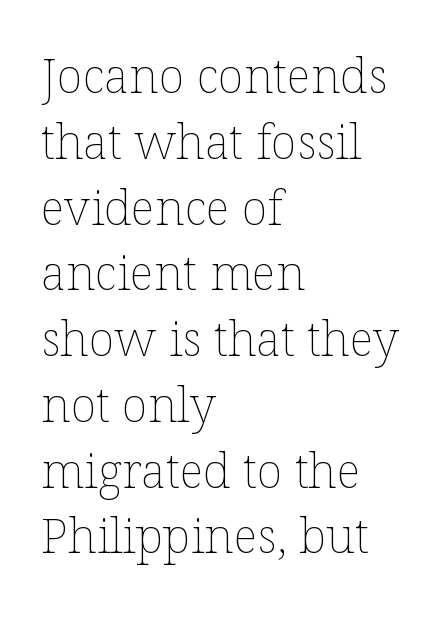
Each line starts at the same left margin while the right side varies. The face looks like a standard text weight, possibly lighter. You could not count columns in this text — the font is proportionally spaced. The letters stand straight up with perfectly vertical stems. Lines of text with bare space underneath. Look at the tracking — it's just the regular setting, nothing added.
